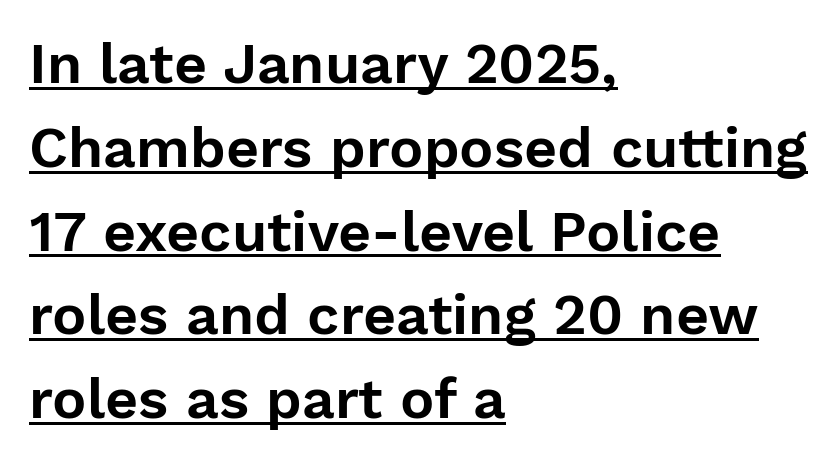
Q: Is the text italic (slanted)? A: No, it is upright.
Q: Is the typeface a serif or a sans-serif typeface? A: Sans-serif.
Q: Is the text underlined? A: Yes.
Q: How is the paragraph aligned? A: Left-aligned.
Q: Is the spacing between letters normal or unusually wide? A: Normal.
Q: Is the spacing between lines tight, normal or loose? A: Normal.
Q: Width (condensed, normal, or wide)? A: Normal.
Q: Stroke contrast? A: Low.
Q: x-height? A: Medium.
Q: Monospaced? A: No.
